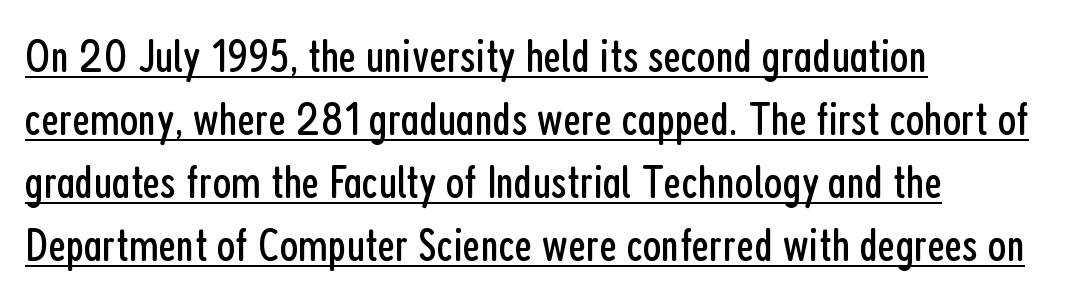
{"serif": "no", "italic": "no", "bold": "no", "weight": "regular", "width": "condensed", "stroke_contrast": "low", "x_height": "medium", "monospaced": "no", "underline": "yes", "align": "left", "line_spacing": "normal", "line_spacing_ratio": 1.31, "letter_spacing": "normal", "letter_spacing_em": 0.0, "glyph_px": 48}
